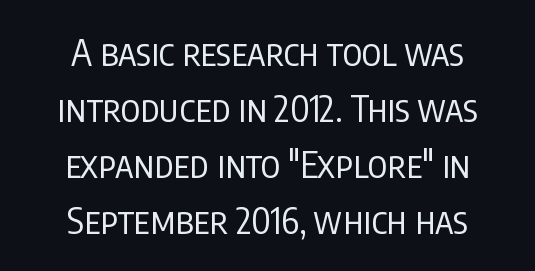
Q: Is the text bold? A: No.
Q: Is the text italic (slanted)? A: No, it is upright.
Q: Is the typeface a serif or a sans-serif typeface? A: Sans-serif.
Q: Is the text underlined? A: No.
Q: How is the paragraph aligned? A: Centered.
Q: Is the spacing between letters normal or unusually wide? A: Normal.
Q: Is the spacing between lines tight, normal or loose? A: Normal.
Q: Width (condensed, normal, or wide)? A: Condensed.
Q: Stroke contrast? A: Low.
Q: x-height? A: Large.
Q: Monospaced? A: No.
